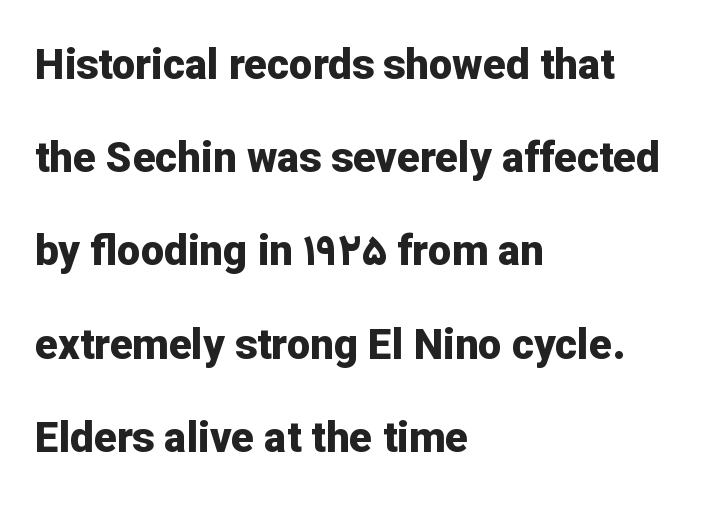
Q: Is the text bold? A: Yes.
Q: Is the text italic (slanted)? A: No, it is upright.
Q: Is the typeface a serif or a sans-serif typeface? A: Sans-serif.
Q: Is the text underlined? A: No.
Q: How is the paragraph aligned? A: Left-aligned.
Q: Is the spacing between letters normal or unusually wide? A: Normal.
Q: Is the spacing between lines tight, normal or loose? A: Loose.
Q: Width (condensed, normal, or wide)? A: Normal.
Q: Stroke contrast? A: Low.
Q: x-height? A: Medium.
Q: Monospaced? A: No.
